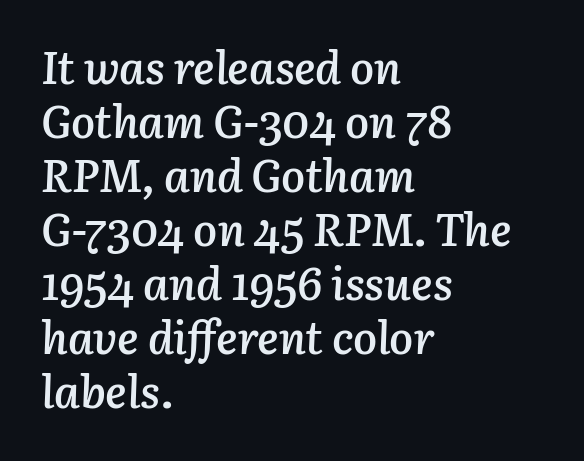
The image shows 45 px semibold type, italic (leaning right); set left-aligned, line spacing 1.2x, normal letter spacing, not underlined; low stroke contrast and a medium x-height.
